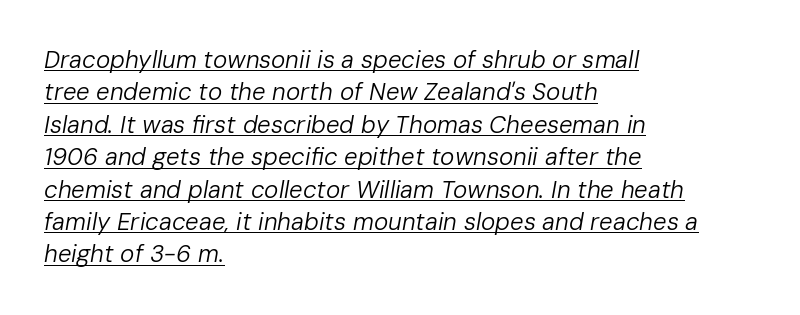
Q: Is the text bold? A: No.
Q: Is the text italic (slanted)? A: Yes, it leans right by about 10 degrees.
Q: Is the text underlined? A: Yes.
Q: How is the paragraph aligned? A: Left-aligned.
Q: Is the spacing between letters normal or unusually wide? A: Normal.
Q: Is the spacing between lines tight, normal or loose? A: Normal.
